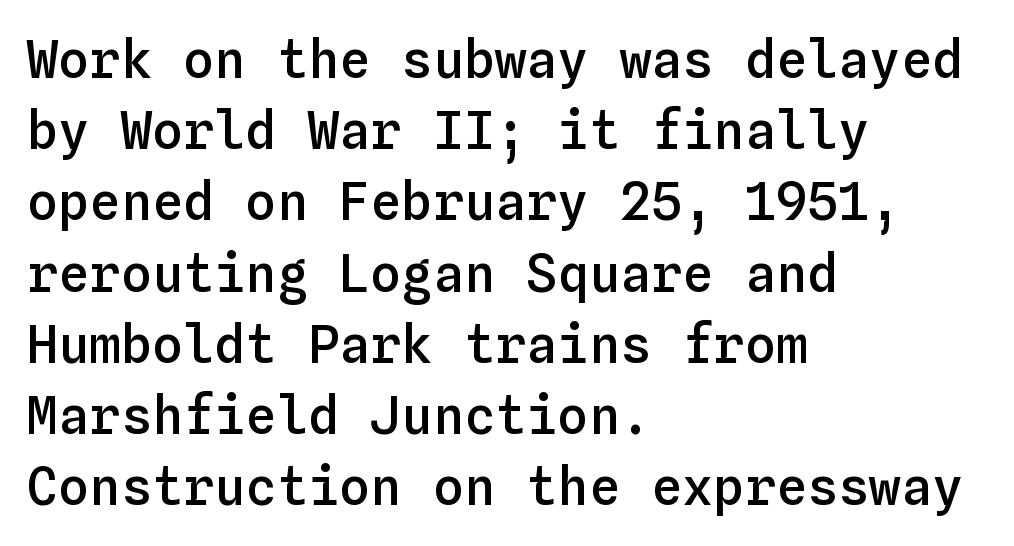
The image shows 52 px semibold type, upright, monospaced; set left-aligned, normal line spacing (1.37x), normal letter spacing, not underlined; low stroke contrast and a medium x-height.
